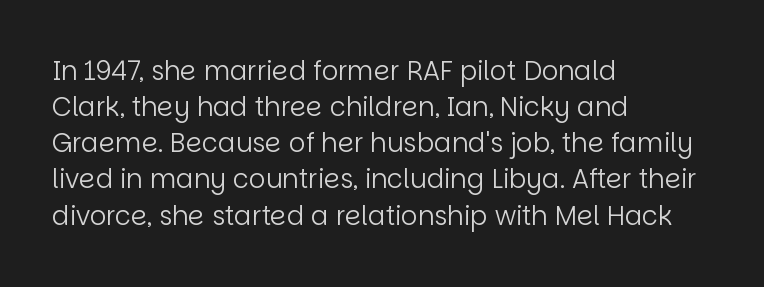
Q: Is the text bold? A: No.
Q: Is the text italic (slanted)? A: No, it is upright.
Q: Is the text underlined? A: No.
Q: How is the paragraph aligned? A: Left-aligned.
Q: Is the spacing between letters normal or unusually wide? A: Normal.
Q: Is the spacing between lines tight, normal or loose? A: Normal.
